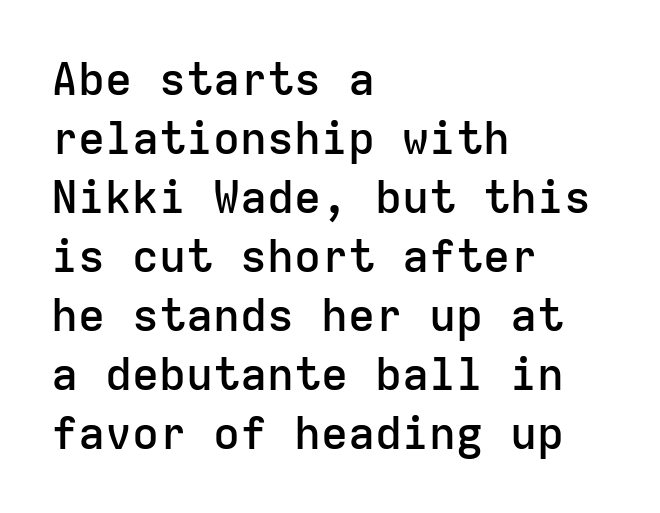
{"serif": "no", "italic": "no", "bold": "semi", "weight": "semibold", "width": "normal", "stroke_contrast": "low", "x_height": "medium", "monospaced": "yes", "underline": "no", "align": "left", "line_spacing": "normal", "line_spacing_ratio": 1.31, "letter_spacing": "normal", "letter_spacing_em": 0.0, "glyph_px": 45}
